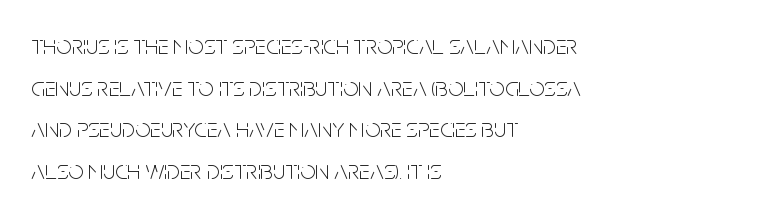
This sample uses an upright cut, with every glyph sitting square on the baseline. Lines of text with bare space underneath. The setting favours the left margin, as ordinary paragraphs usually do. Leading: standard. The typesetting does not lean heavy: it is not bold. You could call the tracking neutral — neither tight nor loose.
